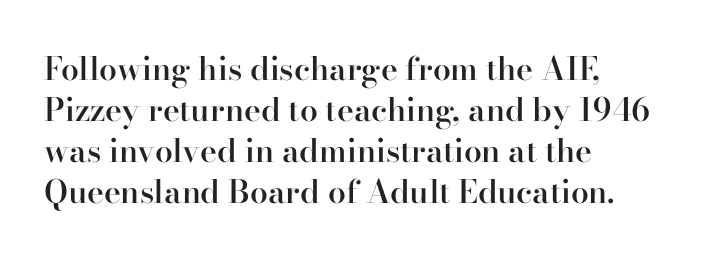
The image shows 32 px semibold serif type, upright; set left-aligned, normal line spacing (1.28x), normal letter spacing, not underlined; high stroke contrast and a small x-height.
